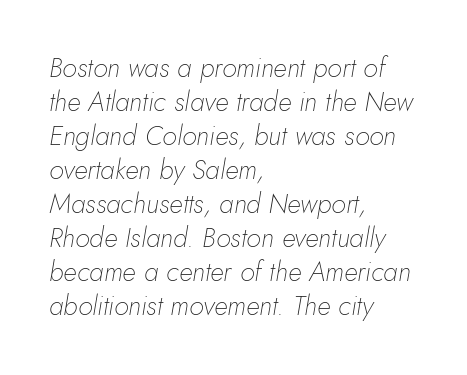
Q: Is the text bold? A: No.
Q: Is the text italic (slanted)? A: Yes, it leans right by about 10 degrees.
Q: Is the text underlined? A: No.
Q: How is the paragraph aligned? A: Left-aligned.
Q: Is the spacing between letters normal or unusually wide? A: Normal.
Q: Is the spacing between lines tight, normal or loose? A: Normal.
